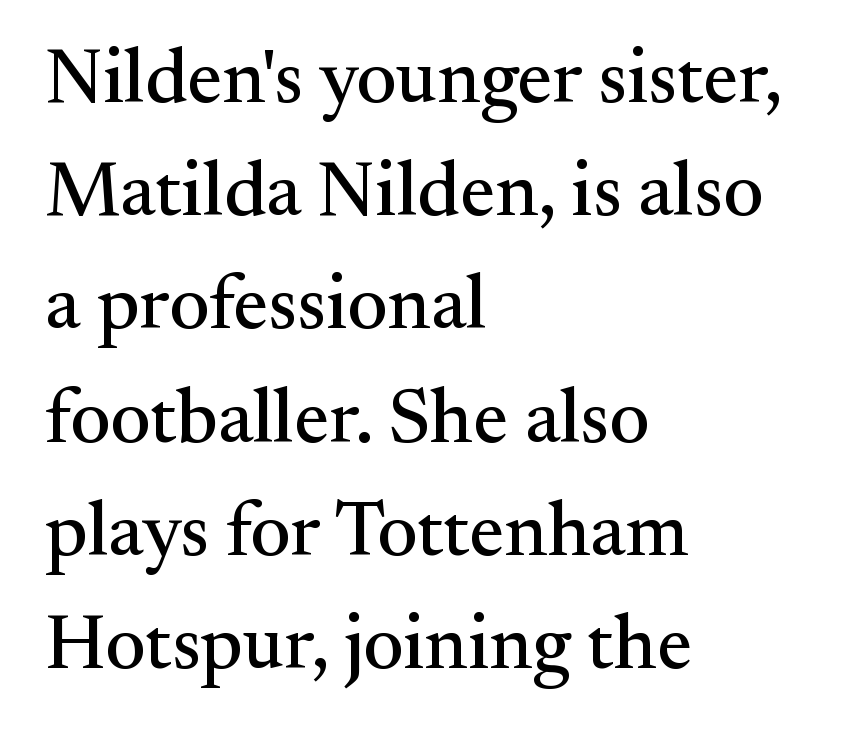
The area under the type is left untouched. The letters stand straight up with perfectly vertical stems. Spacing verdict: proportional, widths tailored to each character. Horizontal alignment here is leftward, the default for most running prose. Whoever set this chose a conventional vertical rhythm.
